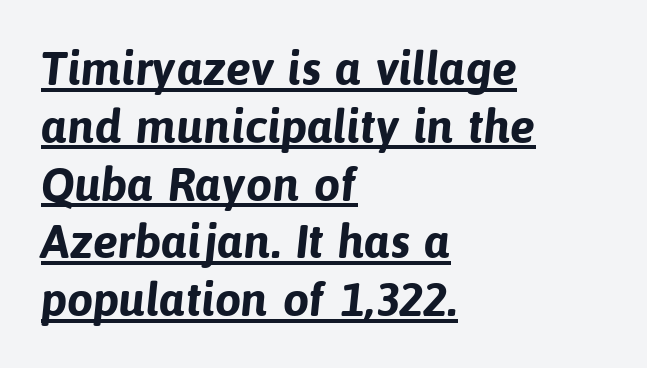
The image shows 47 px bold sans-serif type; set left-aligned, line spacing 1.23x, normal letter spacing, underlined; low stroke contrast and a medium x-height.
